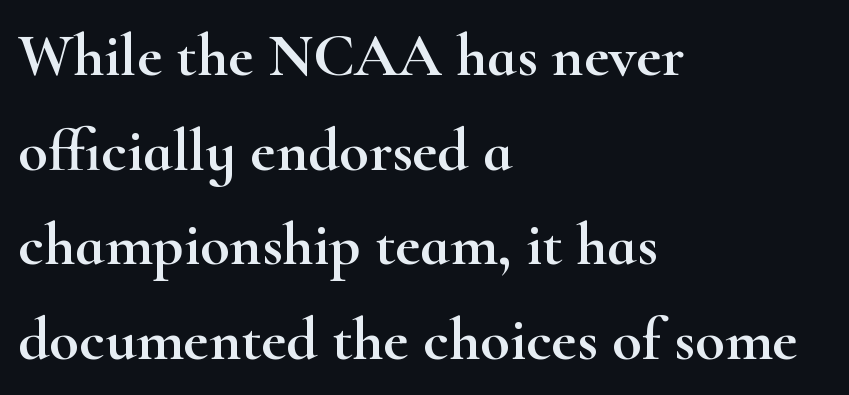
{"serif": "yes", "italic": "no", "width": "wide", "stroke_contrast": "high", "x_height": "small", "monospaced": "no", "underline": "no", "align": "left", "line_spacing": "normal", "line_spacing_ratio": 1.55, "letter_spacing": "normal", "letter_spacing_em": 0.0, "glyph_px": 61}
